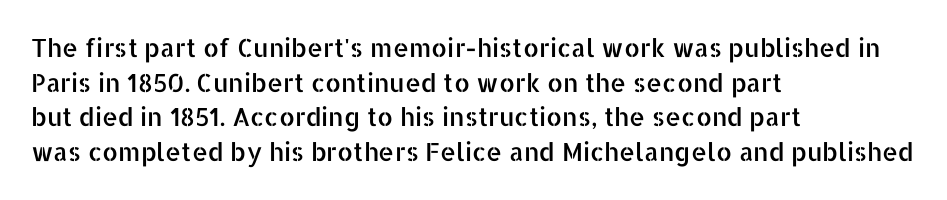
Q: Is the text italic (slanted)? A: No, it is upright.
Q: Is the text underlined? A: No.
Q: How is the paragraph aligned? A: Left-aligned.
Q: Is the spacing between letters normal or unusually wide? A: Normal.
Q: Is the spacing between lines tight, normal or loose? A: Normal.
